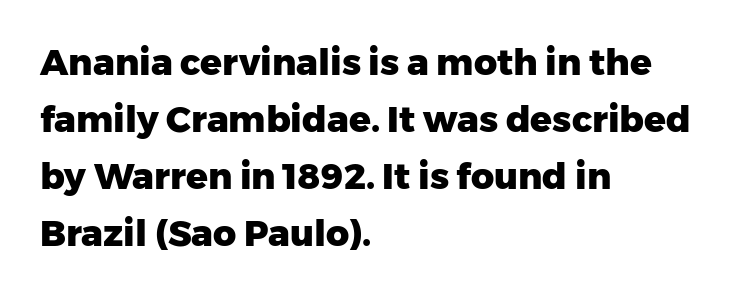
{"serif": "no", "italic": "no", "bold": "yes", "weight": "heavy", "width": "normal", "stroke_contrast": "low", "x_height": "medium", "monospaced": "no", "underline": "no", "align": "left", "line_spacing": "normal", "line_spacing_ratio": 1.58, "letter_spacing": "normal", "letter_spacing_em": 0.0, "glyph_px": 36}
